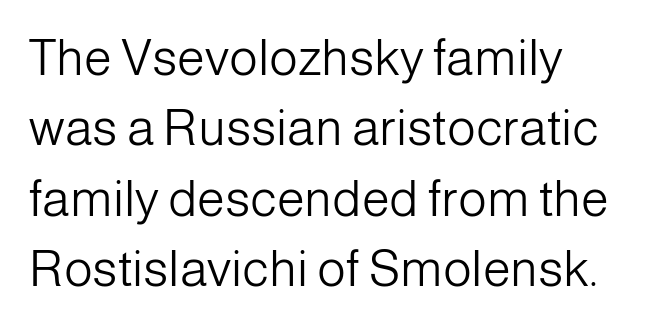
Q: Is the text bold? A: No.
Q: Is the text italic (slanted)? A: No, it is upright.
Q: Is the typeface a serif or a sans-serif typeface? A: Sans-serif.
Q: Is the text underlined? A: No.
Q: How is the paragraph aligned? A: Left-aligned.
Q: Is the spacing between letters normal or unusually wide? A: Normal.
Q: Is the spacing between lines tight, normal or loose? A: Normal.
Q: Width (condensed, normal, or wide)? A: Normal.
Q: Stroke contrast? A: Low.
Q: x-height? A: Medium.
Q: Monospaced? A: No.
